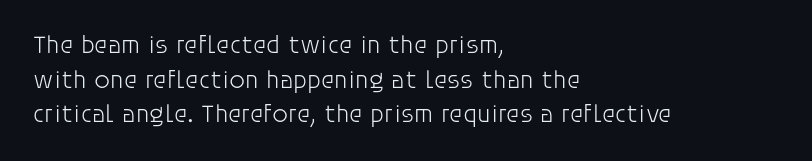
Q: Is the text bold? A: No.
Q: Is the text italic (slanted)? A: No, it is upright.
Q: Is the text underlined? A: No.
Q: How is the paragraph aligned? A: Left-aligned.
Q: Is the spacing between letters normal or unusually wide? A: Normal.
Q: Is the spacing between lines tight, normal or loose? A: Normal.
